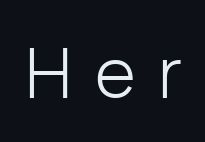
This sample has the flowing, uneven cadence of proportional lettering. Substantial extra tracking has been applied to these lines. The letters look calm and open, with moderate or lighter stems. Note: no serifs on the glyphs. The words here are not underlined.
